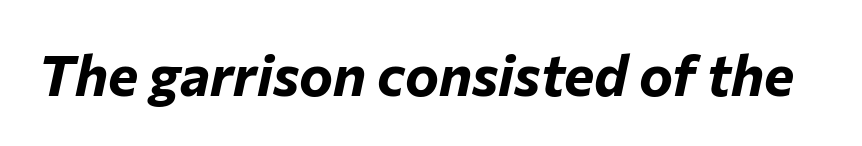
{"italic": "yes", "lean": "right", "slant_degrees": 12, "bold": "yes", "weight": "bold", "width": "normal", "stroke_contrast": "low", "x_height": "medium", "monospaced": "no", "underline": "no", "letter_spacing": "normal", "letter_spacing_em": 0.0, "glyph_px": 57}
